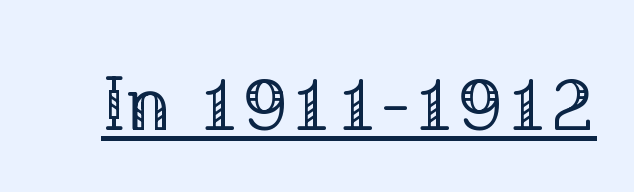
These lines keep a tight, regular rhythm from letter to letter. The rendering uses natural spacing where letterforms have individual widths. The type family on display is of the serif kind. In designer terms, the underline attribute is active on this setting. A light-to-regular cut is what we see here. Quick note: not italic, upright.
